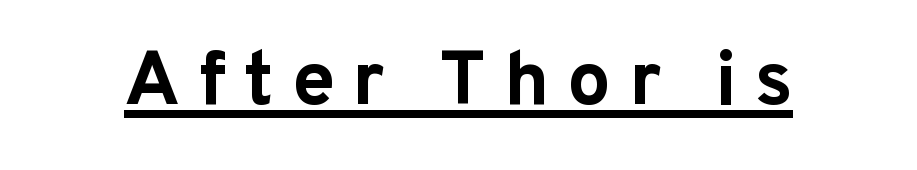
The image shows 77 px bold sans-serif type, upright; set unusually wide letter spacing (+0.23 em), underlined; low stroke contrast and a medium x-height.
